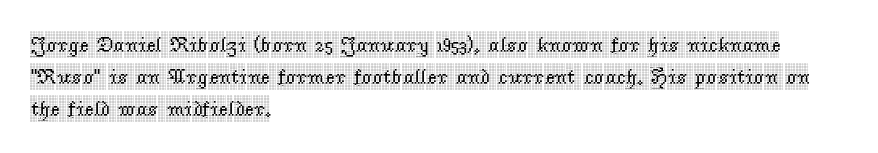
The image shows 21 px text type, upright; set left-aligned, normal line spacing (1.52x), normal letter spacing, not underlined.
